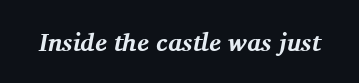
These words are printed bold, with thick strokes throughout. The letterforms sit shoulder to shoulder at normal distance. Style check: oblique. The words here are not underlined.
